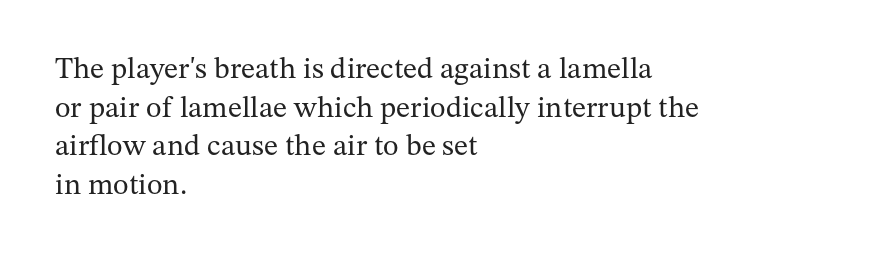
{"serif": "yes", "italic": "no", "bold": "no", "weight": "regular", "width": "normal", "stroke_contrast": "medium", "x_height": "medium", "monospaced": "no", "underline": "no", "align": "left", "line_spacing": "normal", "line_spacing_ratio": 1.29, "letter_spacing": "normal", "letter_spacing_em": 0.0, "glyph_px": 30}
